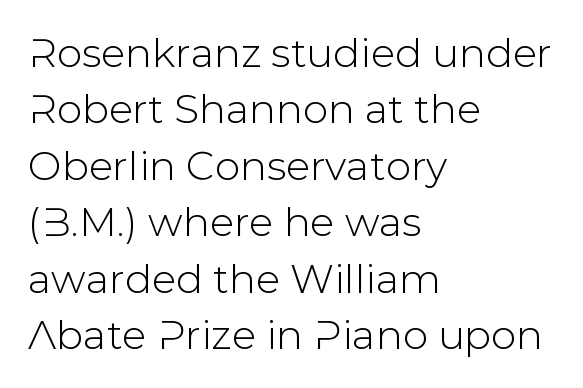
The zone under the glyphs is completely vacant. Baseline-to-baseline distance is the conventional proportion of letter height. A student would call this left alignment; a typographer would say flush left, rag right. Classification — sans serif. No italicization has been applied; the sample stays upright.
